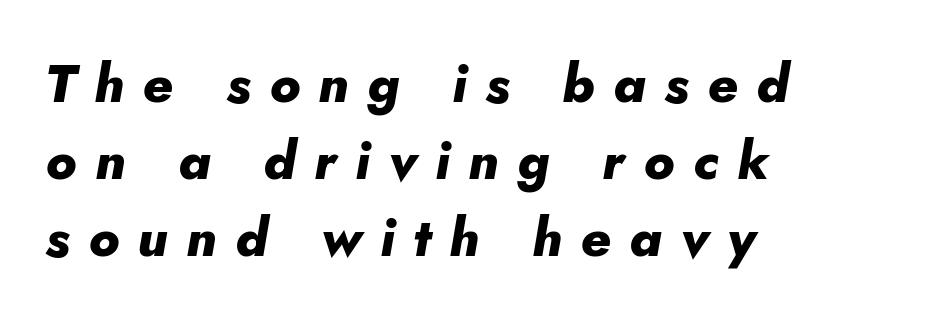
Q: Is the text bold? A: Yes.
Q: Is the text italic (slanted)? A: Yes, it leans right by about 5 degrees.
Q: Is the text underlined? A: No.
Q: How is the paragraph aligned? A: Left-aligned.
Q: Is the spacing between letters normal or unusually wide? A: Unusually wide.
Q: Is the spacing between lines tight, normal or loose? A: Normal.
Q: Width (condensed, normal, or wide)? A: Normal.
Q: Stroke contrast? A: Low.
Q: x-height? A: Small.
Q: Monospaced? A: No.
